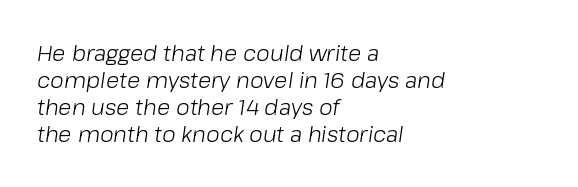
Q: Is the text bold? A: No.
Q: Is the text italic (slanted)? A: Yes, it leans right by about 8 degrees.
Q: Is the text underlined? A: No.
Q: How is the paragraph aligned? A: Left-aligned.
Q: Is the spacing between letters normal or unusually wide? A: Normal.
